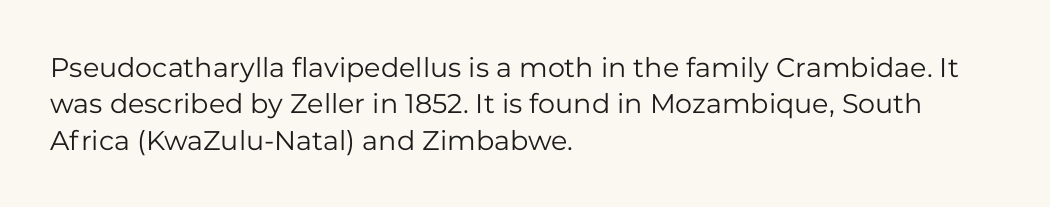
The image shows 27 px text type, upright; set left-aligned, normal line spacing (1.35x), normal letter spacing, not underlined.
